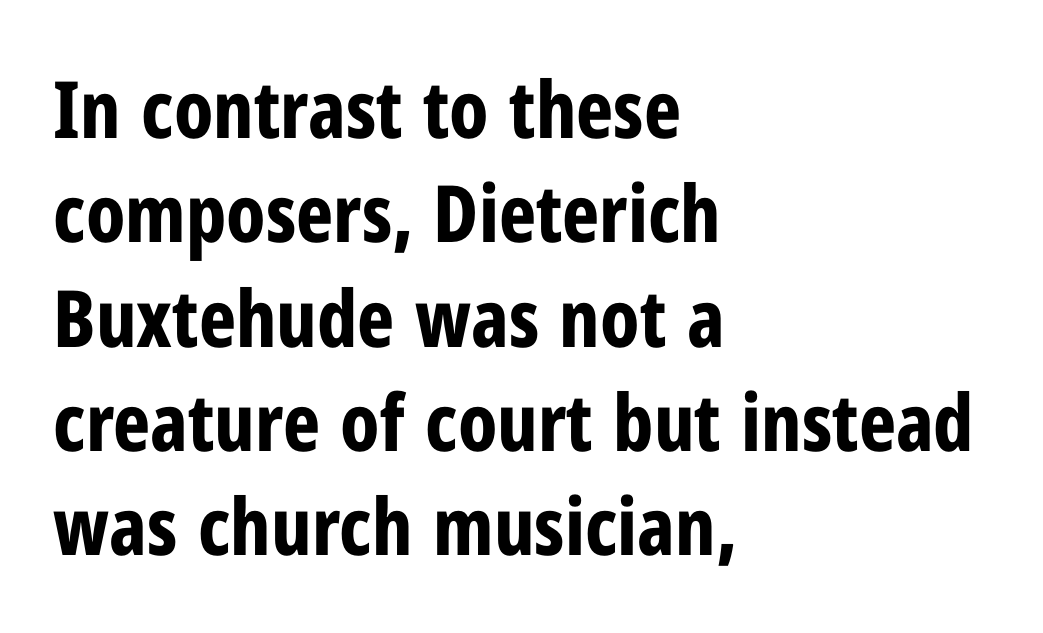
Does the weight exceed regular? Yes, all the way to bold. Alignment: flush left. The font's upright variant was chosen for this text. Nothing unusual about the tracking: characters are spaced as the font intends.
